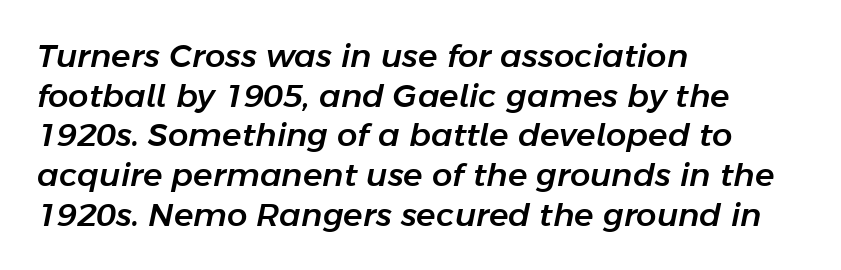
{"italic": "yes", "lean": "right", "slant_degrees": 11, "width": "normal", "stroke_contrast": "low", "x_height": "medium", "monospaced": "no", "underline": "no", "align": "left", "line_spacing_ratio": 1.24, "letter_spacing": "normal", "letter_spacing_em": 0.0, "glyph_px": 32}
